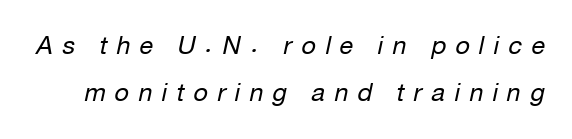
The image shows 25 px text type, italic (leaning right); set loose line spacing (1.9x), unusually wide letter spacing (+0.37 em), not underlined.
